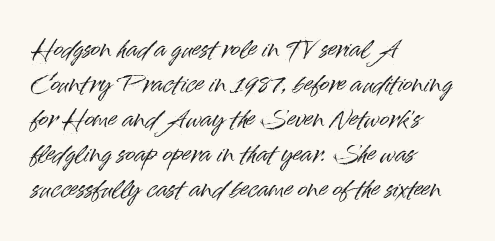
Q: Is the text italic (slanted)? A: Yes.
Q: Is the text underlined? A: No.
Q: How is the paragraph aligned? A: Left-aligned.
Q: Is the spacing between letters normal or unusually wide? A: Normal.
Q: Is the spacing between lines tight, normal or loose? A: Normal.
